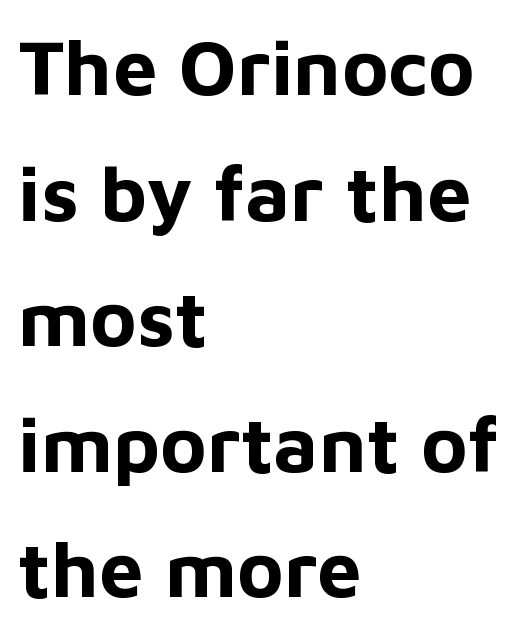
Q: Is the text bold? A: Yes.
Q: Is the text italic (slanted)? A: No, it is upright.
Q: Is the typeface a serif or a sans-serif typeface? A: Sans-serif.
Q: Is the text underlined? A: No.
Q: How is the paragraph aligned? A: Left-aligned.
Q: Is the spacing between letters normal or unusually wide? A: Normal.
Q: Is the spacing between lines tight, normal or loose? A: Normal.
Q: Width (condensed, normal, or wide)? A: Normal.
Q: Stroke contrast? A: Low.
Q: x-height? A: Medium.
Q: Monospaced? A: No.
